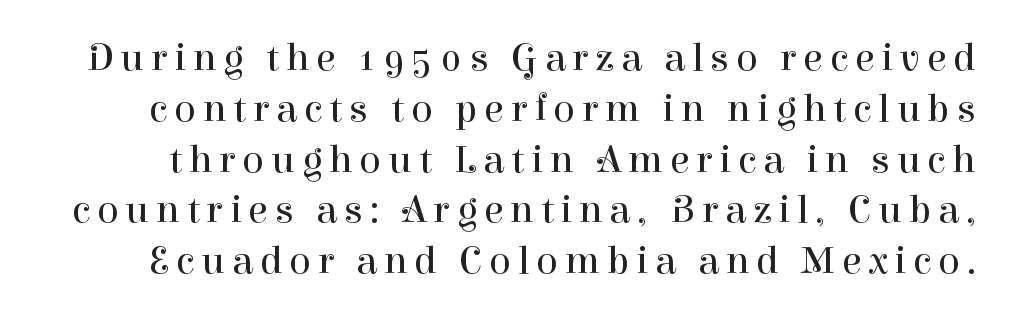
Horizontal bands of white between lines are of average thickness. No letter is thick-stroked: the sample isn't bold. A typesetter would label this face a serif. Style check: upright.
